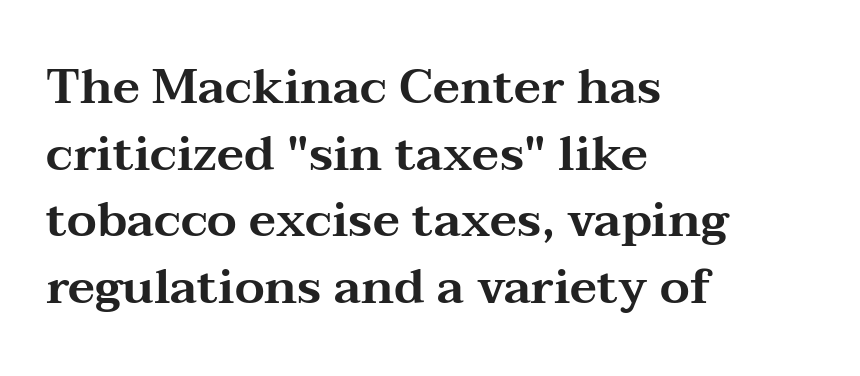
{"serif": "yes", "italic": "no", "width": "wide", "stroke_contrast": "medium", "x_height": "medium", "monospaced": "no", "underline": "no", "align": "left", "line_spacing": "normal", "line_spacing_ratio": 1.39, "letter_spacing": "normal", "letter_spacing_em": 0.0, "glyph_px": 48}
